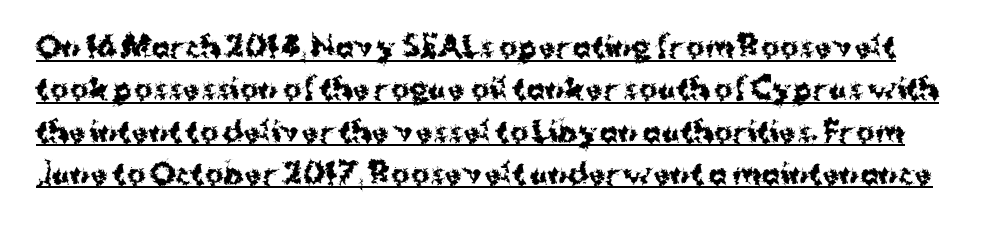
You could call the tracking neutral — neither tight nor loose. Italic? Not at all — the glyphs are vertical. This sample has the flowing, uneven cadence of proportional lettering. Interline gaps are of average width in this sample. The letters are bold, with thick, heavy strokes.
